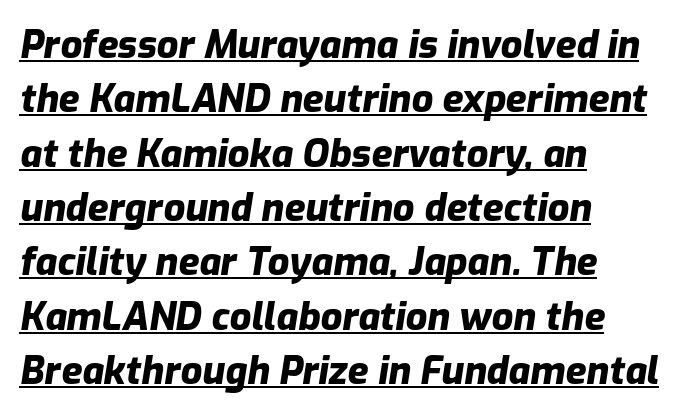
Look at the tracking — it's just the regular setting, nothing added. Looks like regular typesetting: each glyph gets only the width it needs. In terms of posture, this sample is oblique. Bold? Absolutely — the strokes are thick and heavy.
